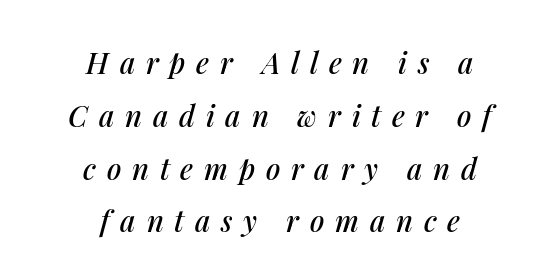
The image shows 29 px text type, italic (leaning right); set centered, line spacing 1.82x, unusually wide letter spacing (+0.37 em), not underlined; medium stroke contrast and a medium x-height.
